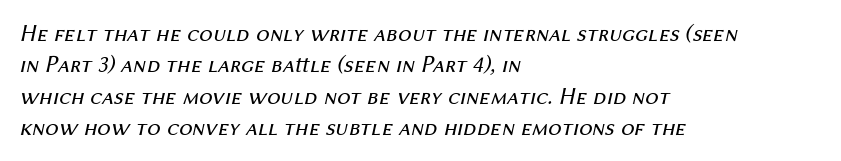
Q: Is the text bold? A: No.
Q: Is the text italic (slanted)? A: Yes, it leans right by about 12 degrees.
Q: Is the text underlined? A: No.
Q: How is the paragraph aligned? A: Left-aligned.
Q: Is the spacing between letters normal or unusually wide? A: Normal.
Q: Is the spacing between lines tight, normal or loose? A: Normal.
